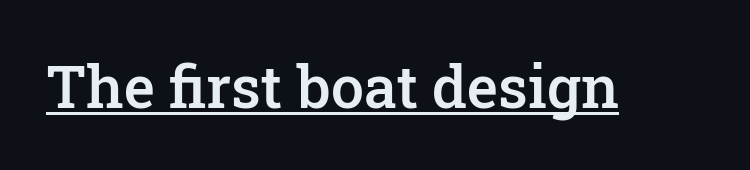
Q: Is the text bold? A: Semi-bold.
Q: Is the text italic (slanted)? A: No, it is upright.
Q: Is the typeface a serif or a sans-serif typeface? A: Serif.
Q: Is the text underlined? A: Yes.
Q: Is the spacing between letters normal or unusually wide? A: Normal.
Q: Width (condensed, normal, or wide)? A: Normal.
Q: Stroke contrast? A: Low.
Q: x-height? A: Medium.
Q: Monospaced? A: No.
